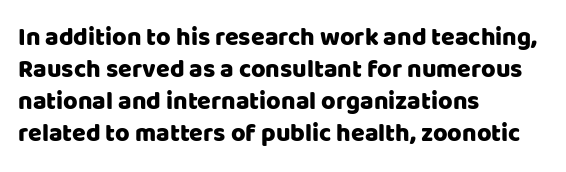
Q: Is the text italic (slanted)? A: No, it is upright.
Q: Is the text underlined? A: No.
Q: How is the paragraph aligned? A: Left-aligned.
Q: Is the spacing between letters normal or unusually wide? A: Normal.
Q: Is the spacing between lines tight, normal or loose? A: Normal.
